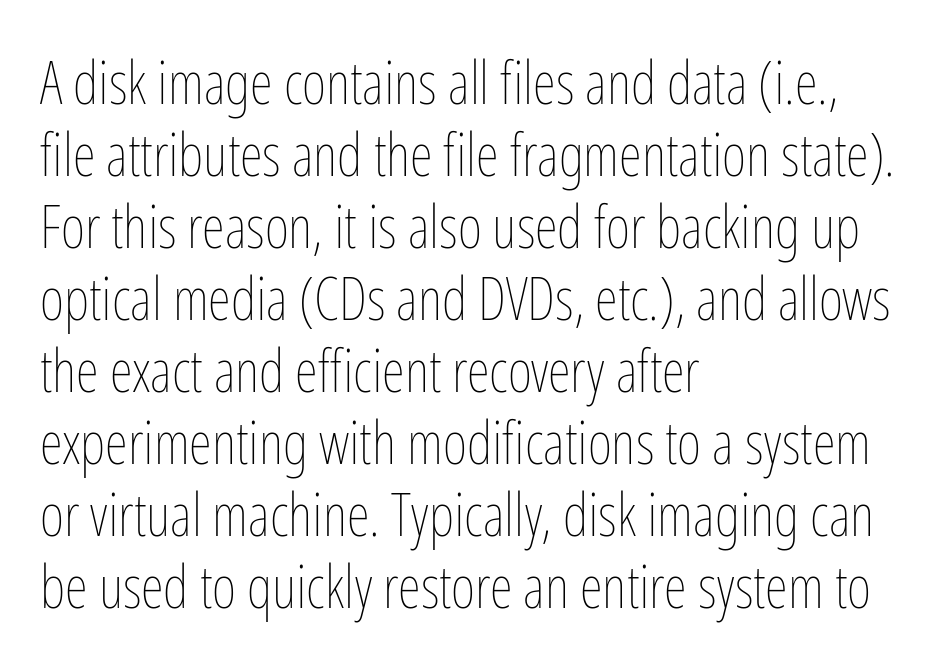
The image shows 59 px thin, condensed type, upright; set left-aligned, line spacing 1.22x, normal letter spacing, not underlined; low stroke contrast and a medium x-height.
